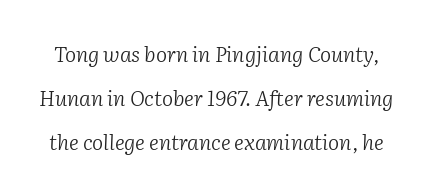
Reading down the column, the eye jumps a long way to each next line. The letters sit at their default tracking, neither squeezed nor spread. Italic? Definitely — the glyphs are oblique. The area under the type is left untouched.
